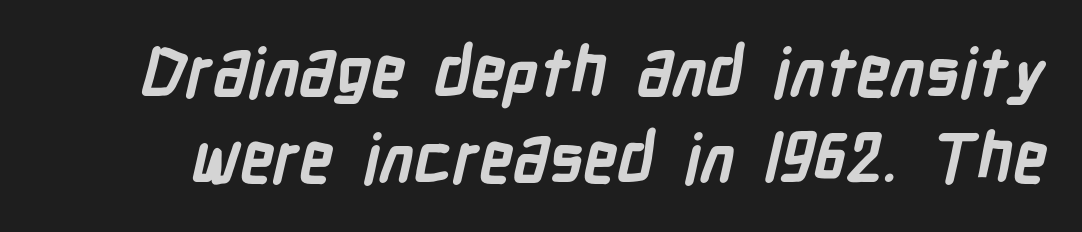
{"serif": "no", "bold": "yes", "weight": "semibold", "width": "condensed", "stroke_contrast": "low", "x_height": "medium", "monospaced": "no", "underline": "no", "line_spacing": "normal", "line_spacing_ratio": 1.28, "letter_spacing": "normal", "letter_spacing_em": 0.0, "glyph_px": 67}
